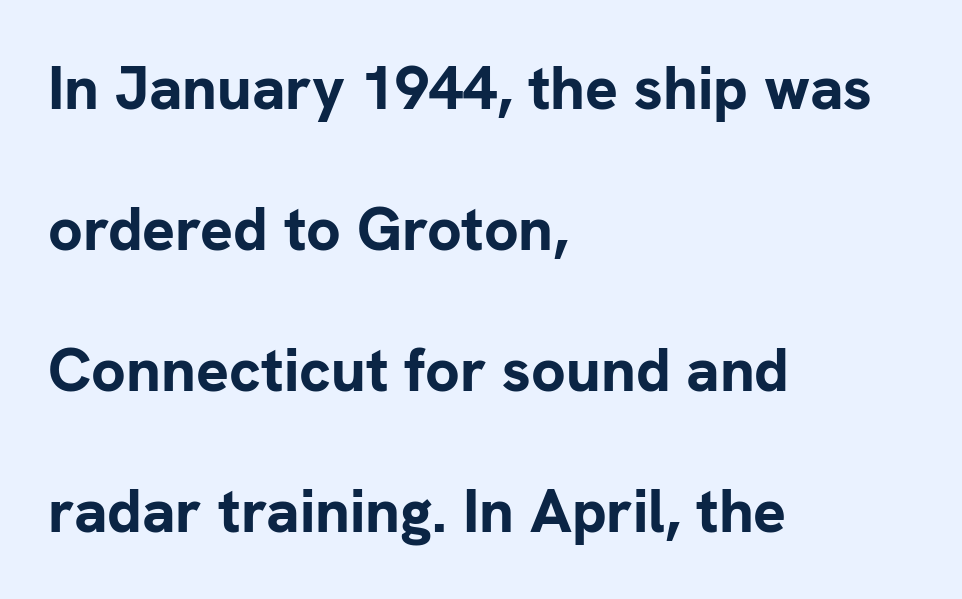
Typesetter's note: full bold, strokes at maximum text heaviness. Caption: standard tracking, unaltered. The words here are not underlined. Note the varied advance widths — an 'i' is clearly narrower than an 'm'. Leading is clearly above the norm, producing a sparse column.
